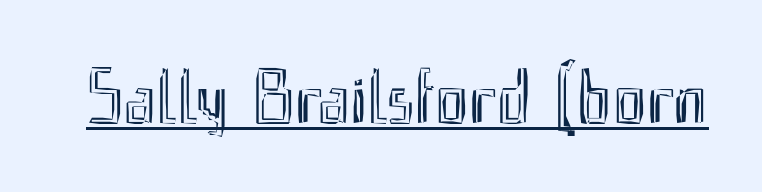
Q: Is the text italic (slanted)? A: No, it is upright.
Q: Is the text underlined? A: Yes.
Q: Is the spacing between letters normal or unusually wide? A: Normal.
Q: Width (condensed, normal, or wide)? A: Condensed.
Q: x-height? A: Small.
Q: Monospaced? A: No.
